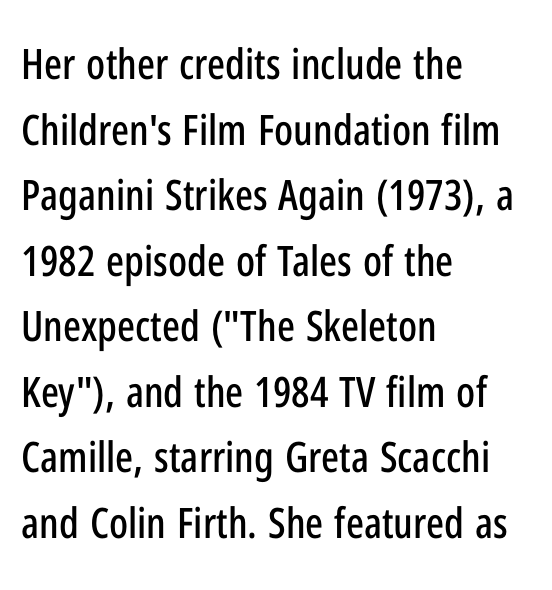
{"serif": "no", "italic": "no", "width": "condensed", "stroke_contrast": "low", "x_height": "medium", "monospaced": "no", "underline": "no", "align": "left", "line_spacing": "normal", "line_spacing_ratio": 1.56, "letter_spacing": "normal", "letter_spacing_em": 0.0, "glyph_px": 42}
